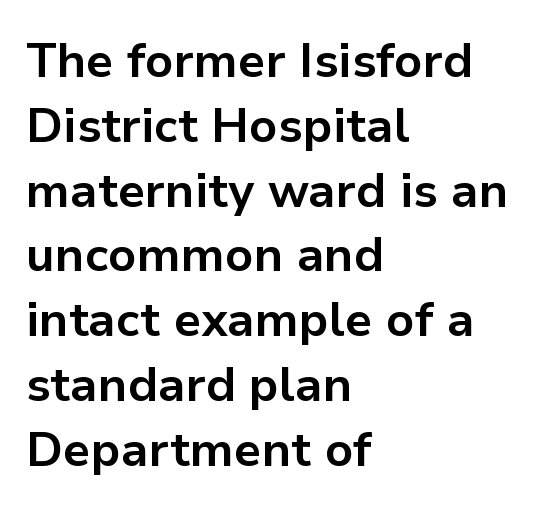
{"serif": "no", "italic": "no", "bold": "yes", "weight": "bold", "width": "normal", "stroke_contrast": "low", "x_height": "medium", "monospaced": "no", "underline": "no", "align": "left", "line_spacing": "normal", "line_spacing_ratio": 1.35, "letter_spacing": "normal", "letter_spacing_em": 0.0, "glyph_px": 48}
